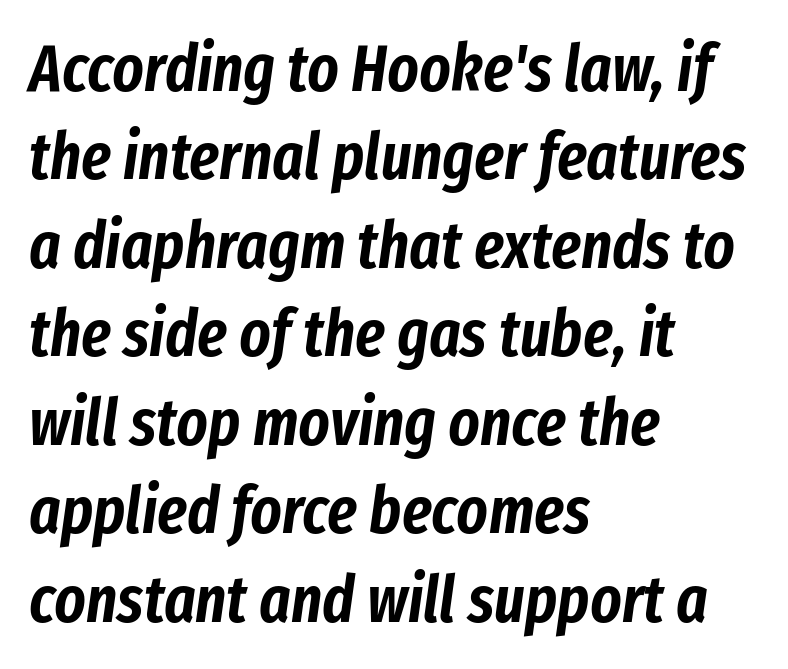
The image shows 66 px condensed type, italic (leaning right); set left-aligned, normal line spacing (1.34x), normal letter spacing, not underlined; low stroke contrast and a medium x-height.
